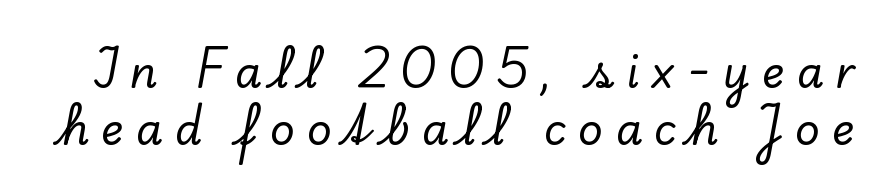
Q: Is the text italic (slanted)? A: Yes.
Q: Is the typeface a serif or a sans-serif typeface? A: Serif.
Q: Is the text underlined? A: No.
Q: Is the spacing between letters normal or unusually wide? A: Unusually wide.
Q: Is the spacing between lines tight, normal or loose? A: Normal.
Q: Width (condensed, normal, or wide)? A: Normal.
Q: Stroke contrast? A: Low.
Q: x-height? A: Small.
Q: Monospaced? A: No.
